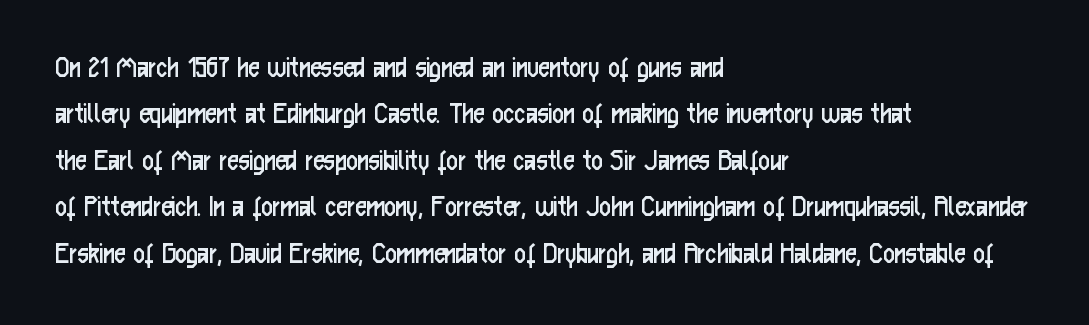
The image shows 31 px regular-weight, condensed sans-serif type, upright; set left-aligned, normal line spacing (1.5x), normal letter spacing, not underlined; low stroke contrast and a medium x-height.
